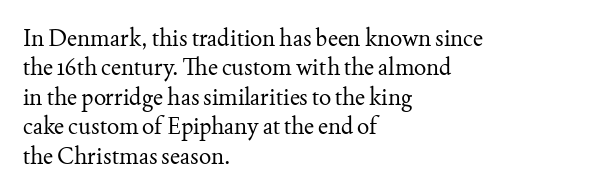
It's the straight-up-and-down kind of type. The face used here is rendered with its standard letterfit. The setting favours the left margin, as ordinary paragraphs usually do. This is not heavy type; no bold has been used. Interline gaps are of average width in this sample.
